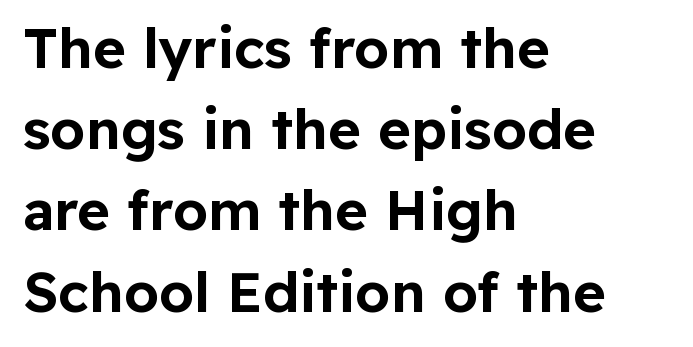
Vertical strokes here are truly vertical. Vertically, the passage feels balanced, rows spaced as you'd expect. Is this a fixed-width face? No — the glyphs have proportional, varying widths. What stands out about the letter spacing? Nothing — it is the standard amount. This sample uses a sans-serif face.
